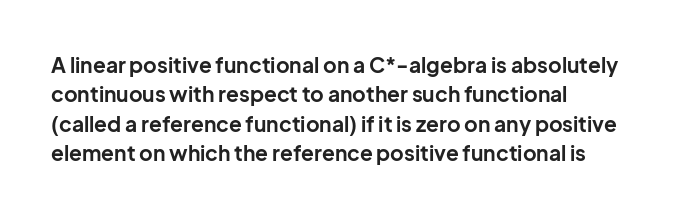
{"italic": "no", "bold": "yes", "underline": "no", "align": "left", "line_spacing": "normal", "line_spacing_ratio": 1.4, "letter_spacing": "normal", "letter_spacing_em": 0.0, "glyph_px": 21}
